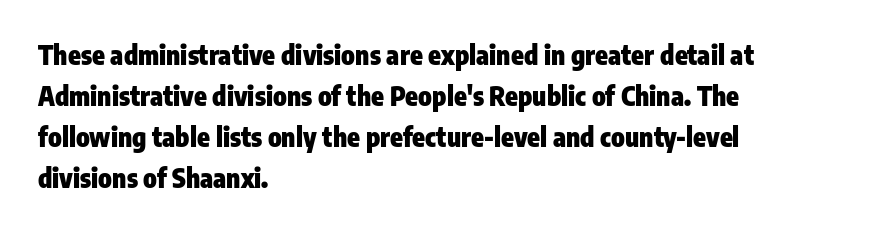
Standard letterfit; no display-style spreading of the glyphs. Compared with typical paragraphs, the rows here are spaced about the same. A bare baseline throughout the passage. Every stem runs plumb, perpendicular to the baseline. The typesetter chose a ragged-right arrangement here. The font is running at its bold setting.
